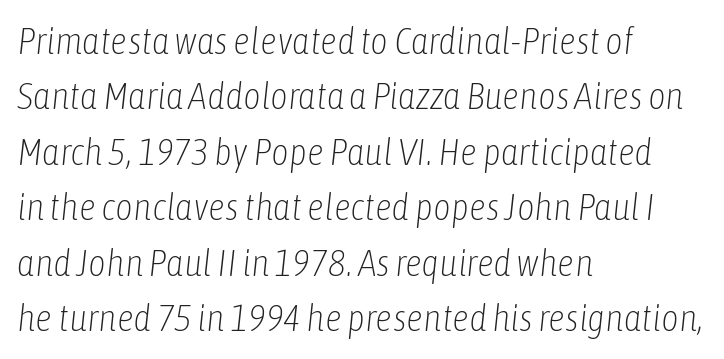
The image shows 38 px light, condensed type, italic (leaning right); set left-aligned, normal line spacing (1.46x), normal letter spacing, not underlined; low stroke contrast and a medium x-height.
